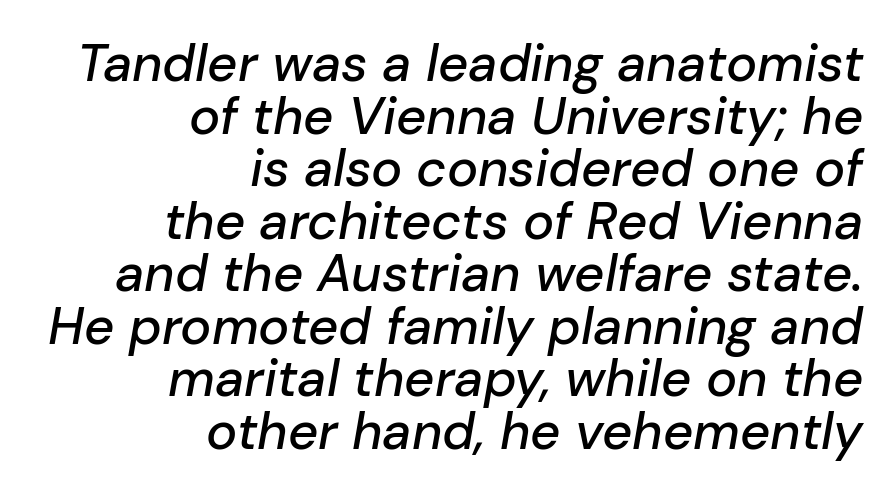
Q: Is the text italic (slanted)? A: Yes, it leans right by about 10 degrees.
Q: Is the text underlined? A: No.
Q: How is the paragraph aligned? A: Right-aligned.
Q: Is the spacing between letters normal or unusually wide? A: Normal.
Q: Is the spacing between lines tight, normal or loose? A: Tight.
Q: Width (condensed, normal, or wide)? A: Normal.
Q: Stroke contrast? A: Low.
Q: x-height? A: Medium.
Q: Monospaced? A: No.
